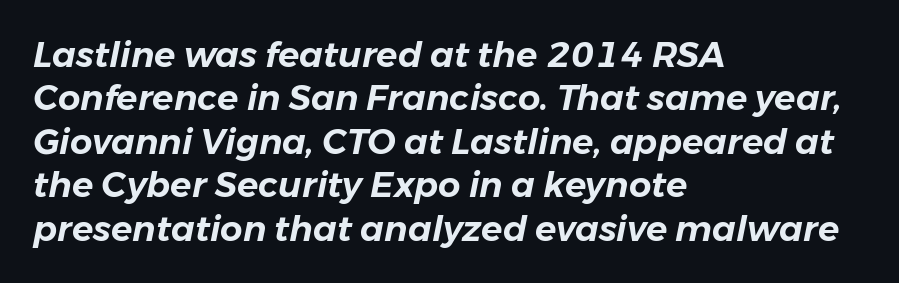
The rag falls on the right side of this text block. Just letters on the line, the space beneath them empty. The glyphs look as if they've been sheared to an angle. The letterforms sit shoulder to shoulder at normal distance. Is this a fixed-width face? No — the glyphs have proportional, varying widths.
